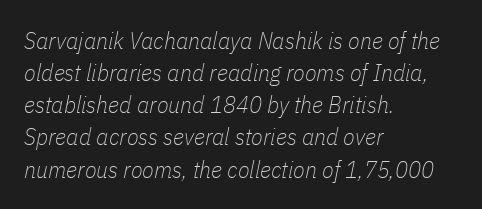
{"italic": "yes", "lean": "right", "slant_degrees": 11, "bold": "no", "underline": "no", "align": "left", "line_spacing": "normal", "line_spacing_ratio": 1.34, "letter_spacing": "normal", "letter_spacing_em": 0.0, "glyph_px": 24}
